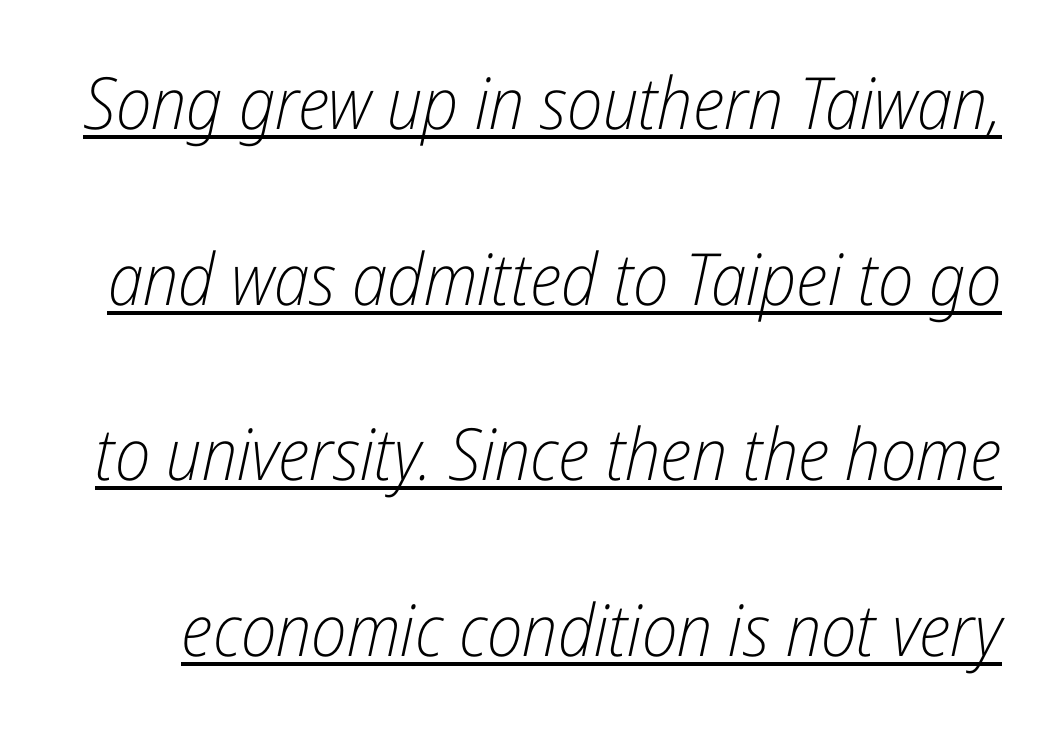
Q: Is the text bold? A: No.
Q: Is the text italic (slanted)? A: Yes, it leans right by about 12 degrees.
Q: Is the text underlined? A: Yes.
Q: Is the spacing between letters normal or unusually wide? A: Normal.
Q: Is the spacing between lines tight, normal or loose? A: Loose.
Q: Width (condensed, normal, or wide)? A: Condensed.
Q: Stroke contrast? A: Low.
Q: x-height? A: Medium.
Q: Monospaced? A: No.
